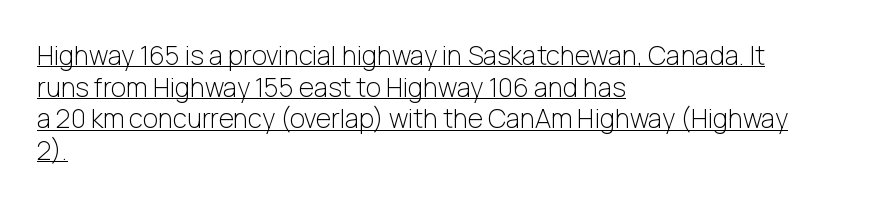
{"italic": "no", "bold": "no", "underline": "yes", "align": "left", "line_spacing_ratio": 1.22, "letter_spacing": "normal", "letter_spacing_em": 0.0, "glyph_px": 26}
